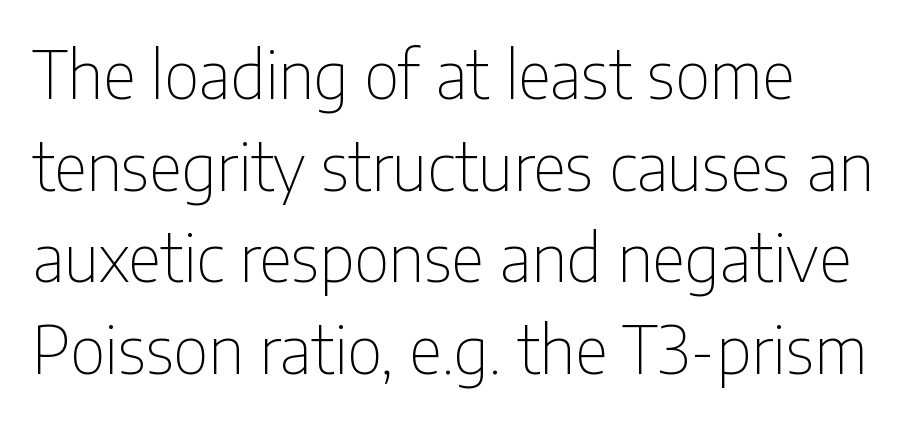
The image shows 65 px thin, condensed sans-serif type, upright; set normal line spacing (1.41x), normal letter spacing, not underlined; low stroke contrast and a medium x-height.
